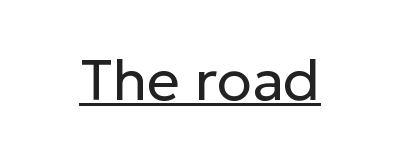
Q: Is the text bold? A: No.
Q: Is the text italic (slanted)? A: No, it is upright.
Q: Is the typeface a serif or a sans-serif typeface? A: Sans-serif.
Q: Is the text underlined? A: Yes.
Q: Is the spacing between letters normal or unusually wide? A: Normal.
Q: Width (condensed, normal, or wide)? A: Normal.
Q: Stroke contrast? A: Low.
Q: x-height? A: Medium.
Q: Monospaced? A: No.
